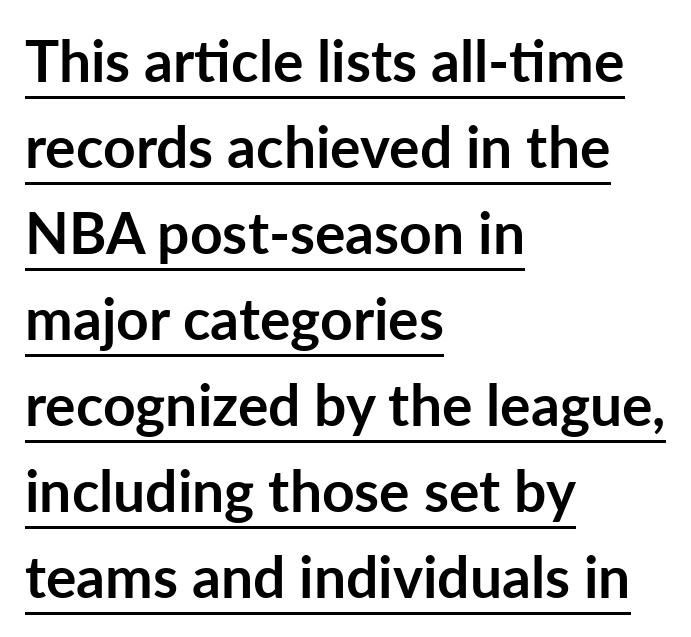
The image shows 57 px semibold sans-serif type, upright; set left-aligned, normal line spacing (1.51x), normal letter spacing, underlined; low stroke contrast and a medium x-height.
